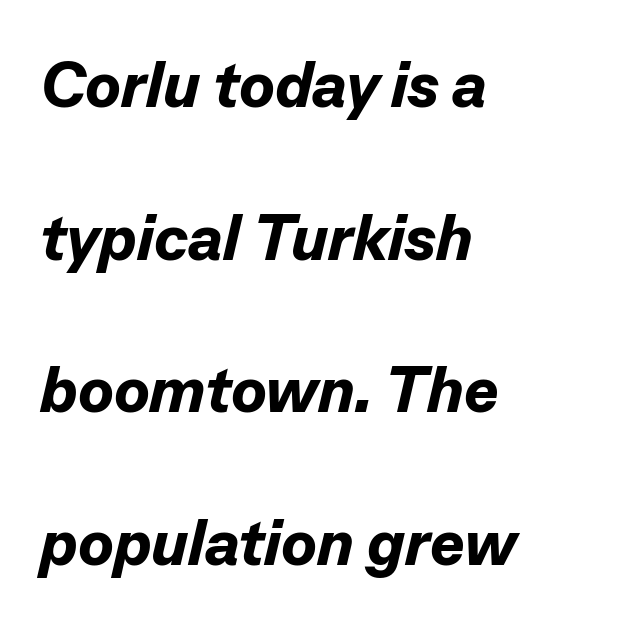
The image shows 65 px bold type, italic (leaning right); set left-aligned, loose line spacing (2.35x), normal letter spacing, not underlined; low stroke contrast and a medium x-height.
